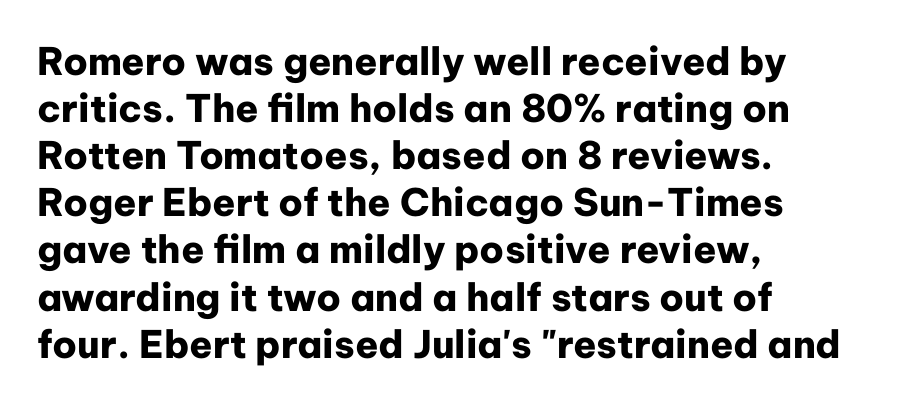
Observe the ordinary spacing: letters are neighbours, not strangers. Typeset ragged right — the left edge is the straight one. Note: no serifs on the glyphs. Nope, not italic — everything's standing straight. Each letter keeps its own natural width here, so spacing adapts to shape.
